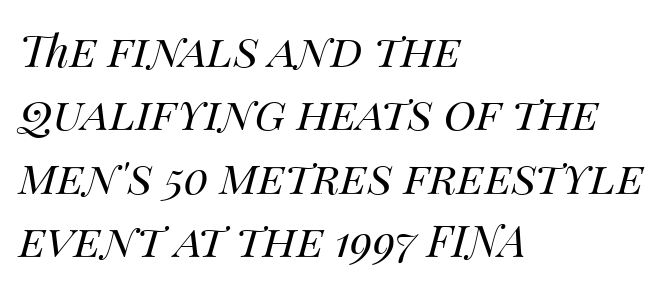
Q: Is the text bold? A: No.
Q: Is the text italic (slanted)? A: Yes, it leans right by about 14 degrees.
Q: Is the text underlined? A: No.
Q: How is the paragraph aligned? A: Left-aligned.
Q: Is the spacing between letters normal or unusually wide? A: Normal.
Q: Is the spacing between lines tight, normal or loose? A: Normal.
Q: Width (condensed, normal, or wide)? A: Normal.
Q: Stroke contrast? A: Medium.
Q: x-height? A: Large.
Q: Monospaced? A: No.
